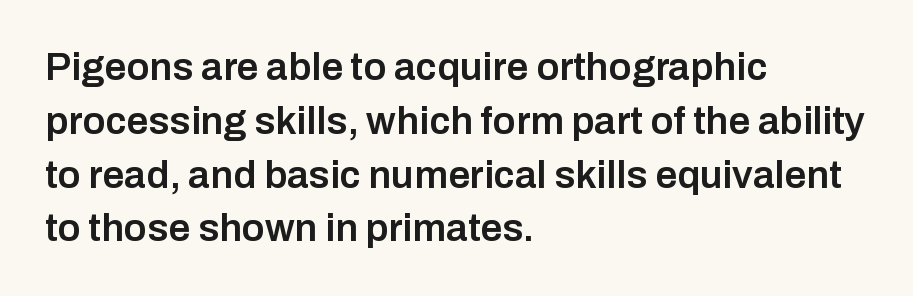
Caption: semibold face, moderately heavy strokes. Plain, unruled lines of type. You could not count columns in this text — the font is proportionally spaced. Serifs: no, the terminals of the letterforms are clean.
